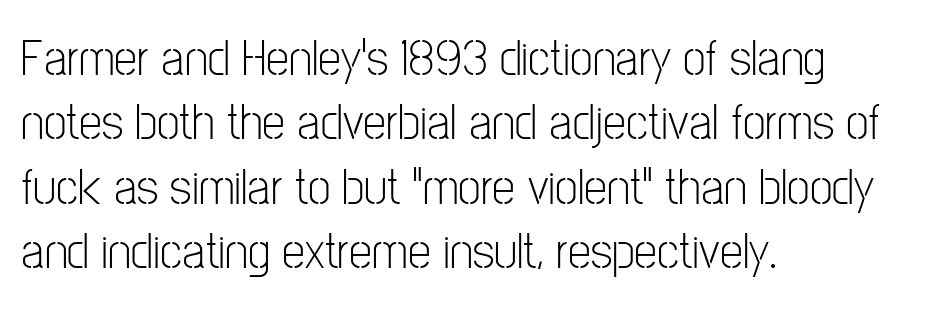
{"serif": "no", "italic": "no", "bold": "no", "weight": "light", "width": "condensed", "stroke_contrast": "low", "x_height": "medium", "monospaced": "no", "underline": "no", "align": "left", "line_spacing_ratio": 1.24, "letter_spacing": "normal", "letter_spacing_em": 0.0, "glyph_px": 52}
